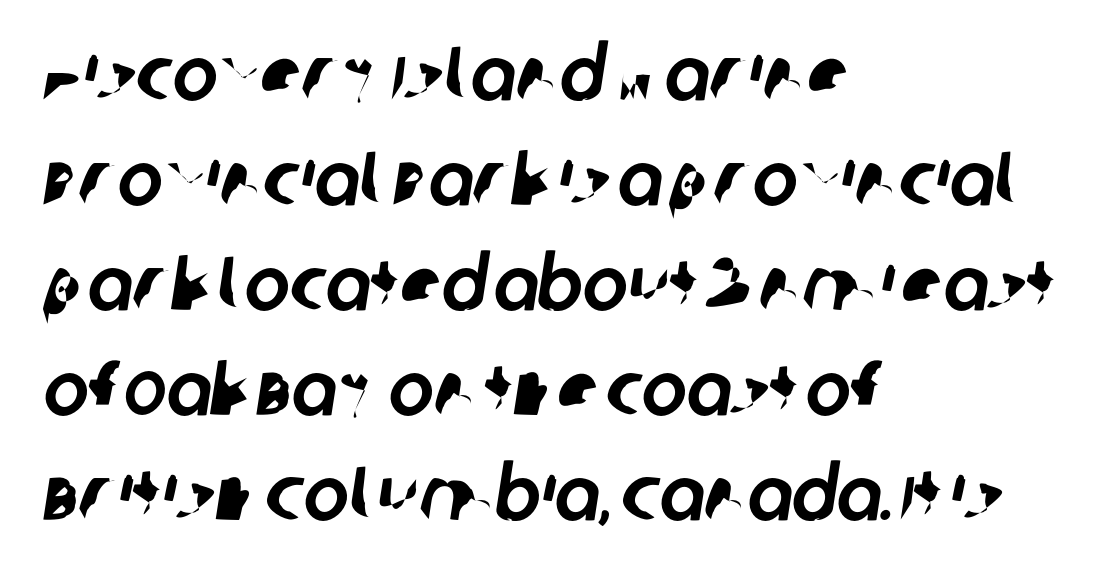
The image shows 76 px sans-serif type; set left-aligned, normal line spacing (1.38x), normal letter spacing, not underlined; low stroke contrast and a large x-height.
